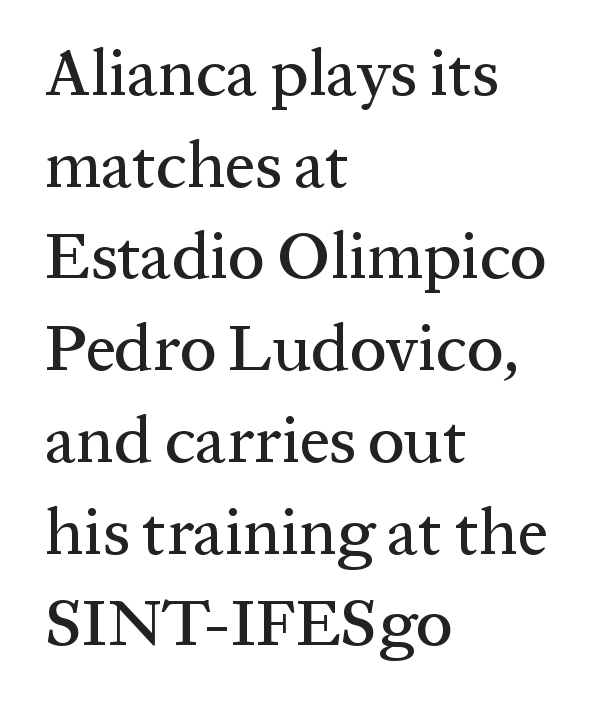
Q: Is the text italic (slanted)? A: No, it is upright.
Q: Is the typeface a serif or a sans-serif typeface? A: Serif.
Q: Is the text underlined? A: No.
Q: How is the paragraph aligned? A: Left-aligned.
Q: Is the spacing between letters normal or unusually wide? A: Normal.
Q: Is the spacing between lines tight, normal or loose? A: Normal.
Q: Width (condensed, normal, or wide)? A: Normal.
Q: Stroke contrast? A: Medium.
Q: x-height? A: Medium.
Q: Monospaced? A: No.
